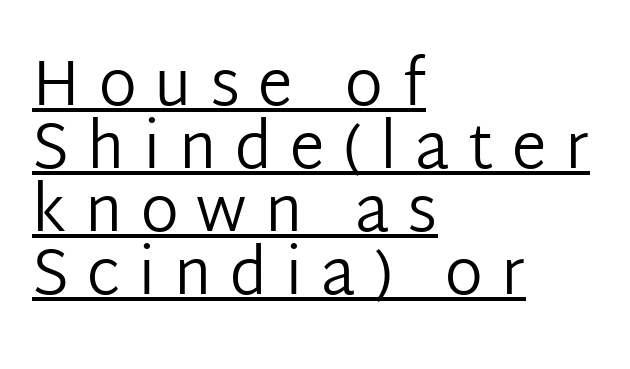
Each stroke keeps to a modest, everyday thickness or less. The passage shown is typed in a proportional face where columns would drift. Tracking value appears strongly positive — letters spread wide. The type sits square on the baseline with zero lean. Vertical spacing — tight. The specimen includes a rule beneath the text block's lines.
